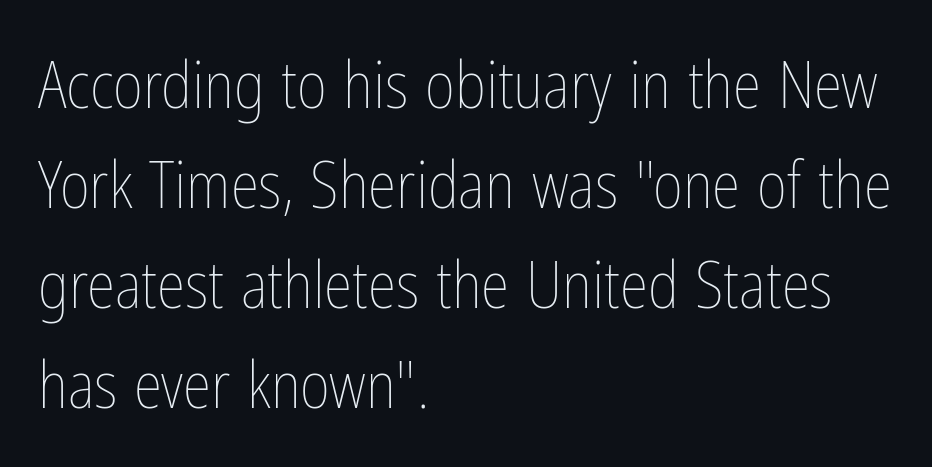
The image shows 65 px thin, condensed type, upright; set left-aligned, normal line spacing (1.54x), normal letter spacing, not underlined; low stroke contrast and a medium x-height.
